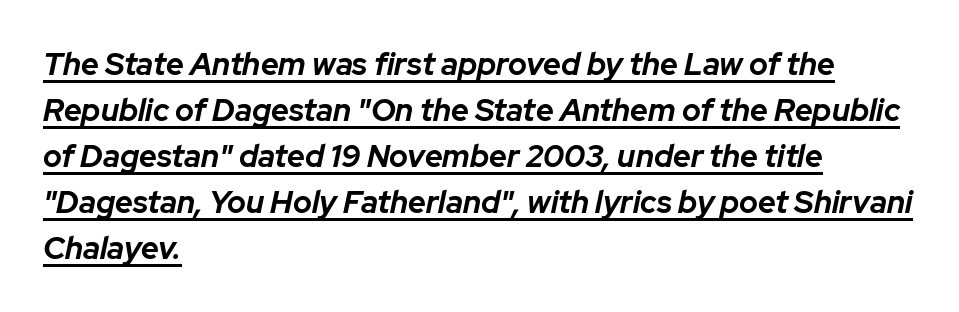
{"italic": "yes", "lean": "right", "slant_degrees": 12, "bold": "yes", "weight": "bold", "width": "normal", "stroke_contrast": "low", "x_height": "medium", "monospaced": "no", "underline": "yes", "align": "left", "line_spacing": "normal", "line_spacing_ratio": 1.48, "letter_spacing": "normal", "letter_spacing_em": 0.0, "glyph_px": 31}
